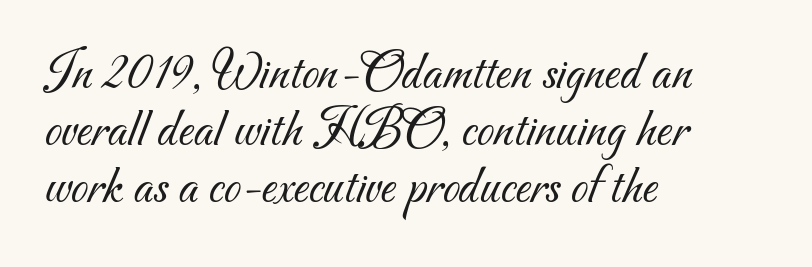
The gaps between neighbouring characters are ordinary and unremarkable. No feet cap the strokes, marking this as sans-serif type. The setting favours the left margin, as ordinary paragraphs usually do. The letters advance in unequal steps, a hallmark of proportional type.
